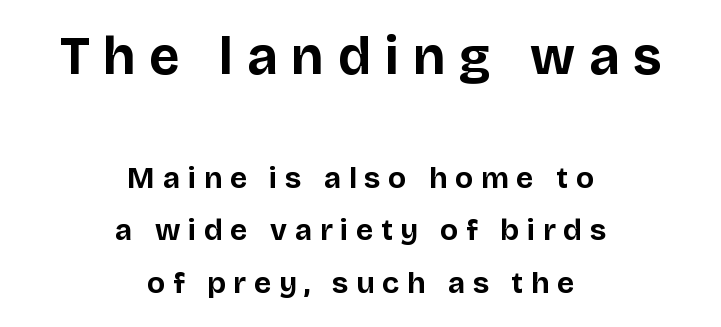
The image shows 53 px bold sans-serif type, upright; set centered, line spacing 1.76x, unusually wide letter spacing (+0.26 em), not underlined; the first (top) block is 1.77x larger; low stroke contrast and a large x-height.
